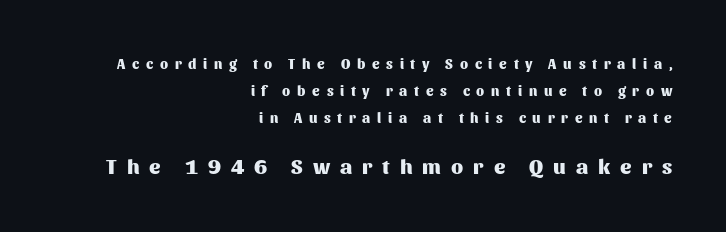
{"italic": "no", "bold": "yes", "underline": "no", "align": "right", "line_spacing": "loose", "line_spacing_ratio": 1.93, "letter_spacing": "wide", "letter_spacing_em": 0.48, "larger_block": "second", "size_ratio": 1.5, "glyph_px": 21}
